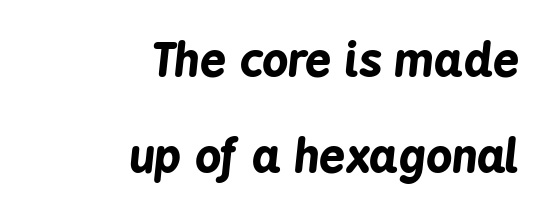
The image shows 46 px bold, condensed type, italic (leaning right); set right-aligned, loose line spacing (2.08x), normal letter spacing, not underlined; low stroke contrast and a medium x-height.
